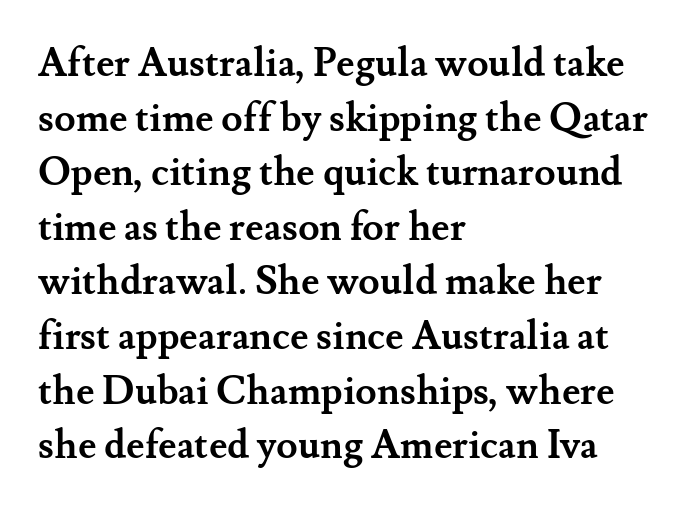
Q: Is the text bold? A: Yes.
Q: Is the text italic (slanted)? A: No, it is upright.
Q: Is the typeface a serif or a sans-serif typeface? A: Serif.
Q: Is the text underlined? A: No.
Q: How is the paragraph aligned? A: Left-aligned.
Q: Is the spacing between letters normal or unusually wide? A: Normal.
Q: Is the spacing between lines tight, normal or loose? A: Normal.
Q: Width (condensed, normal, or wide)? A: Normal.
Q: Stroke contrast? A: Medium.
Q: x-height? A: Small.
Q: Monospaced? A: No.
